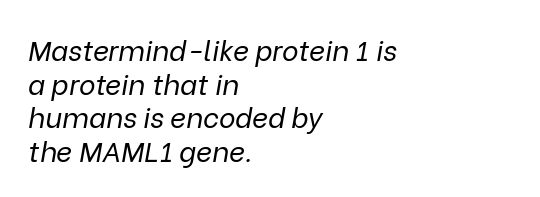
The image shows 28 px regular-weight type, italic (leaning right); set left-aligned, line spacing 1.2x, normal letter spacing, not underlined; low stroke contrast and a medium x-height.
